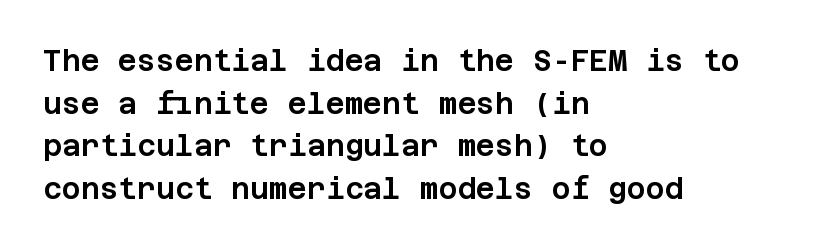
The image shows 29 px sans-serif type, upright; set left-aligned, normal line spacing (1.47x), normal letter spacing, not underlined; low stroke contrast and a large x-height.
